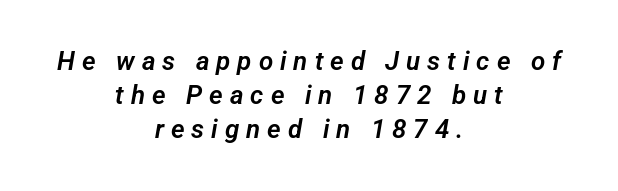
The image shows 26 px text type; set centered, normal line spacing (1.31x), unusually wide letter spacing (+0.27 em), not underlined.
